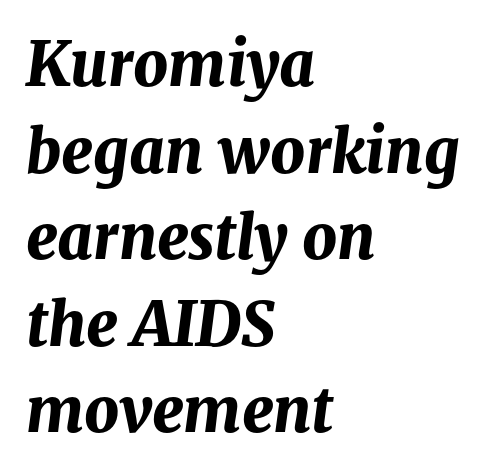
Q: Is the text bold? A: Yes.
Q: Is the text italic (slanted)? A: Yes, it leans right by about 8 degrees.
Q: Is the text underlined? A: No.
Q: How is the paragraph aligned? A: Left-aligned.
Q: Is the spacing between letters normal or unusually wide? A: Normal.
Q: Is the spacing between lines tight, normal or loose? A: Normal.
Q: Width (condensed, normal, or wide)? A: Normal.
Q: Stroke contrast? A: Medium.
Q: x-height? A: Medium.
Q: Monospaced? A: No.
